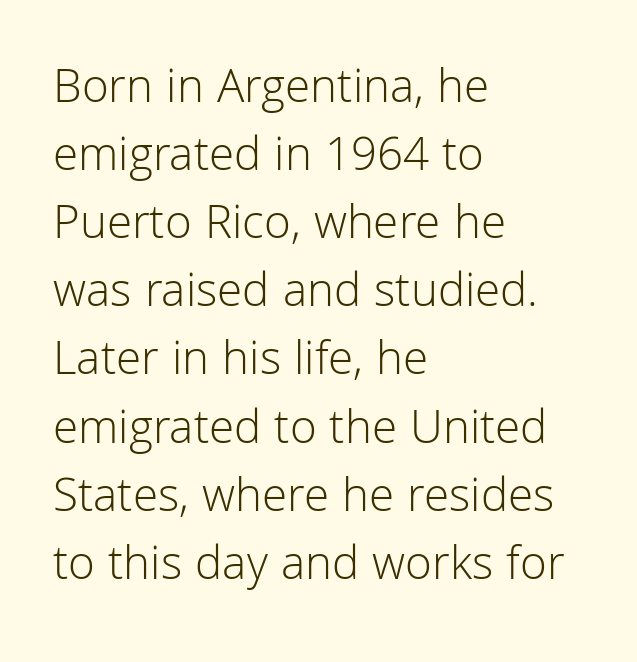
The image shows 49 px light sans-serif type, upright; set left-aligned, normal line spacing (1.39x), normal letter spacing, not underlined; low stroke contrast and a medium x-height.
